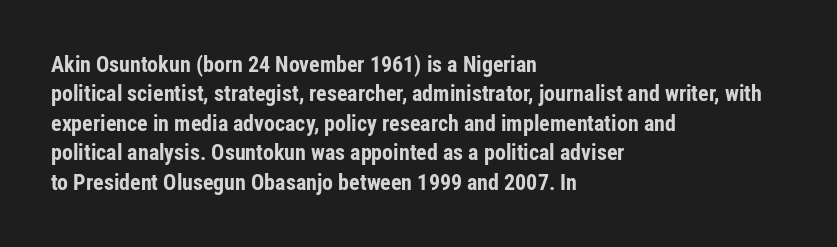
Q: Is the text bold? A: Yes.
Q: Is the text italic (slanted)? A: No, it is upright.
Q: Is the text underlined? A: No.
Q: How is the paragraph aligned? A: Left-aligned.
Q: Is the spacing between letters normal or unusually wide? A: Normal.
Q: Is the spacing between lines tight, normal or loose? A: Normal.
